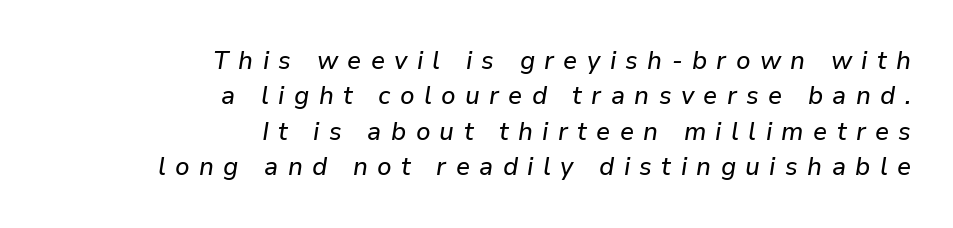
{"italic": "yes", "lean": "right", "slant_degrees": 9, "underline": "no", "align": "right", "line_spacing": "normal", "line_spacing_ratio": 1.36, "letter_spacing": "wide", "letter_spacing_em": 0.36, "glyph_px": 26}
